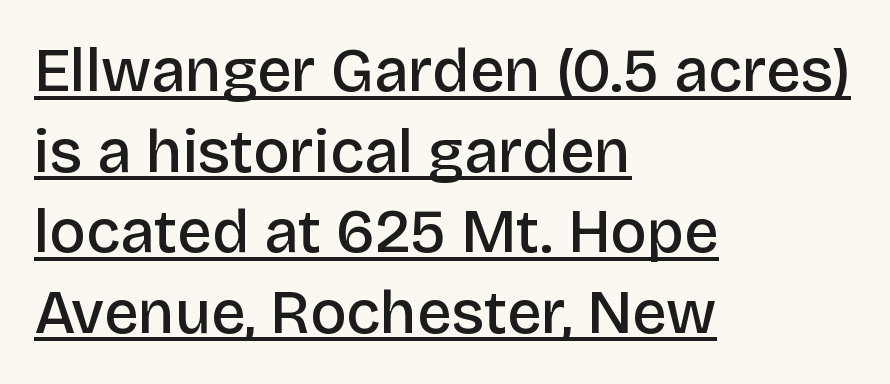
What stands out about the letter spacing? Nothing — it is the standard amount. The face used here is proportionally spaced, like ordinary book or web type. Caption: multi-line text, flush left, ragged right. The letters are semibold — heavier than regular but short of a full bold. Decoration check: the copy is underlined. Notice how the stems are strictly vertical — no italics here.
